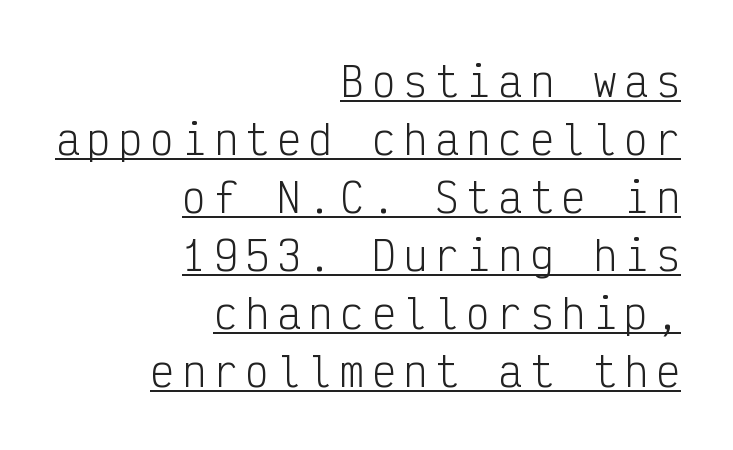
Q: Is the text bold? A: No.
Q: Is the text italic (slanted)? A: No, it is upright.
Q: Is the typeface a serif or a sans-serif typeface? A: Sans-serif.
Q: Is the text underlined? A: Yes.
Q: How is the paragraph aligned? A: Right-aligned.
Q: Is the spacing between lines tight, normal or loose? A: Normal.
Q: Width (condensed, normal, or wide)? A: Condensed.
Q: Stroke contrast? A: Low.
Q: x-height? A: Medium.
Q: Monospaced? A: Yes.
